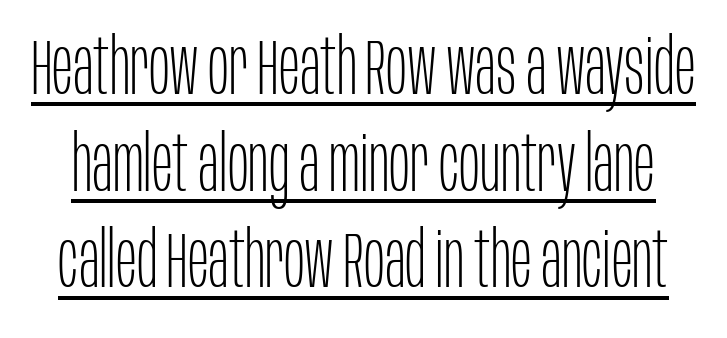
Q: Is the text bold? A: No.
Q: Is the text italic (slanted)? A: No, it is upright.
Q: Is the typeface a serif or a sans-serif typeface? A: Sans-serif.
Q: Is the text underlined? A: Yes.
Q: Is the spacing between letters normal or unusually wide? A: Normal.
Q: Width (condensed, normal, or wide)? A: Condensed.
Q: Stroke contrast? A: Low.
Q: x-height? A: Large.
Q: Monospaced? A: No.
